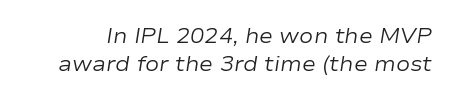
Glance below the letters and you will spot only blank space. The horizontal fit of the characters is conventional and even. Letters have the restrained weight of plain body copy at most. The passage shown leans; its letterforms are oblique. One glance says typical: line gaps are just what's usual.
